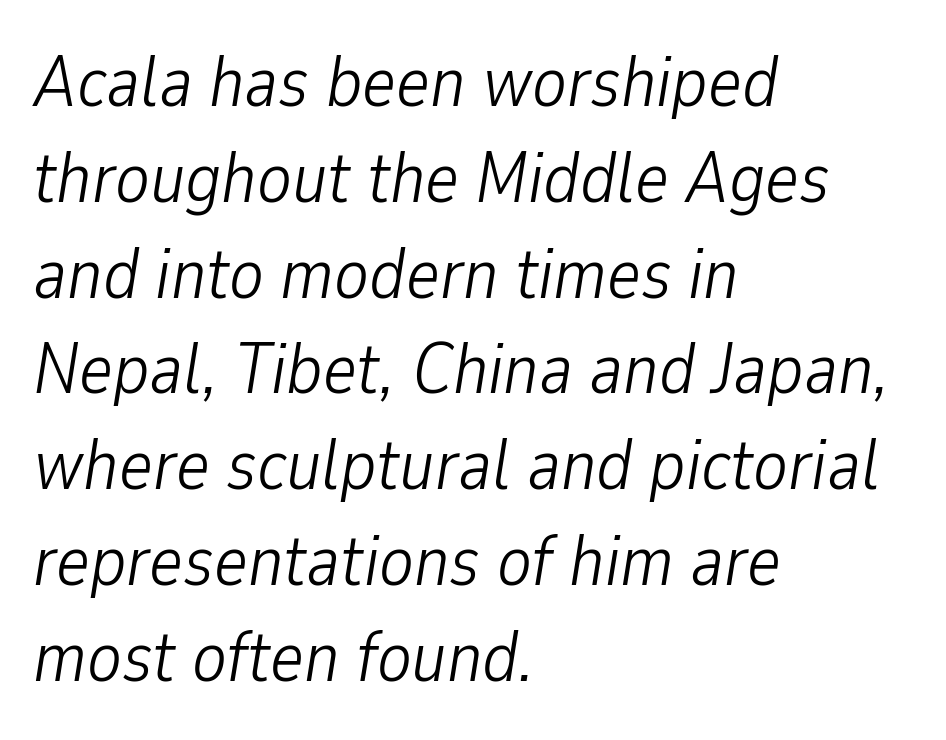
Visually the block forms a straight wall on the left and a jagged coastline on the right. Think of a printed novel: that variable character pitch is what you see here. Honestly, there is no underline to notice here at all. The strokes carry an ordinary text weight at most. The tracking reads as untouched default to a designer's eye. Vertical spacing — default.
